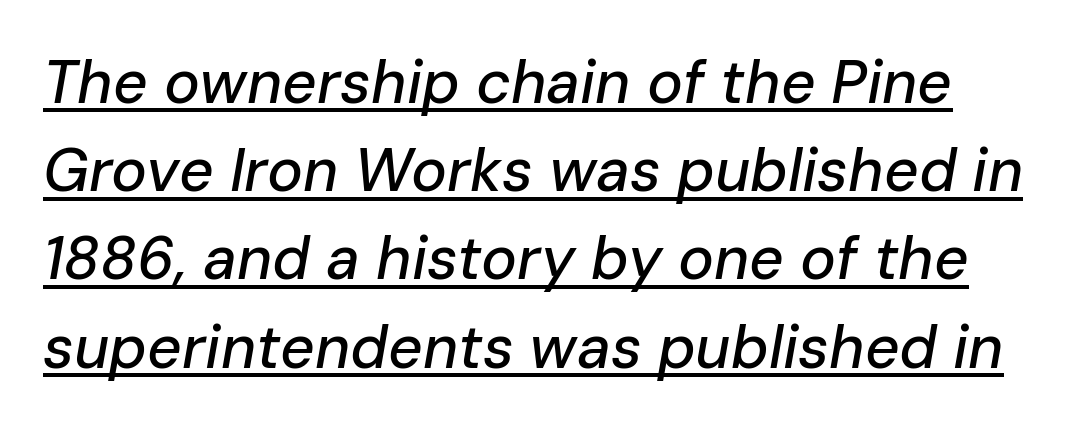
Q: Is the text italic (slanted)? A: Yes, it leans right by about 10 degrees.
Q: Is the text underlined? A: Yes.
Q: Is the spacing between letters normal or unusually wide? A: Normal.
Q: Is the spacing between lines tight, normal or loose? A: Normal.
Q: Width (condensed, normal, or wide)? A: Normal.
Q: Stroke contrast? A: Low.
Q: x-height? A: Medium.
Q: Monospaced? A: No.
